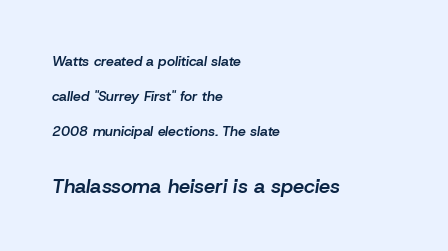
The image shows 20 px text type, italic (leaning right); set left-aligned, loose line spacing (2.49x), normal letter spacing, not underlined; the second (bottom) block is 1.43x larger.
